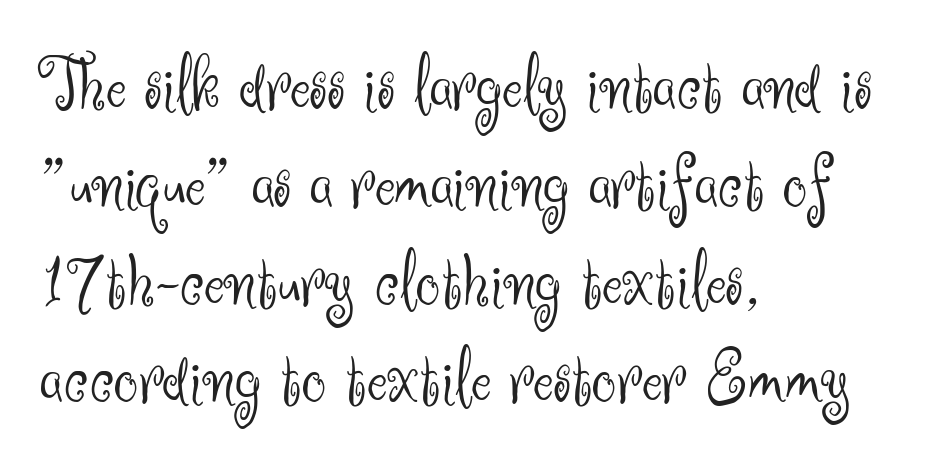
{"serif": "no", "italic": "no", "bold": "no", "weight": "light", "width": "normal", "stroke_contrast": "medium", "x_height": "small", "monospaced": "no", "underline": "no", "align": "left", "line_spacing": "normal", "line_spacing_ratio": 1.27, "letter_spacing": "normal", "letter_spacing_em": 0.0, "glyph_px": 77}
